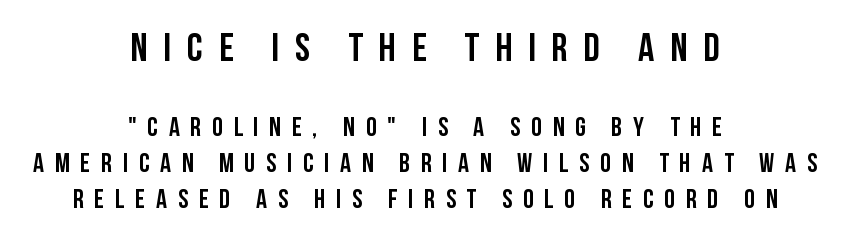
{"serif": "no", "italic": "no", "width": "condensed", "stroke_contrast": "low", "x_height": "large", "monospaced": "no", "underline": "no", "align": "center", "line_spacing": "normal", "line_spacing_ratio": 1.34, "letter_spacing": "wide", "letter_spacing_em": 0.4, "larger_block": "first", "size_ratio": 1.48, "glyph_px": 40}
